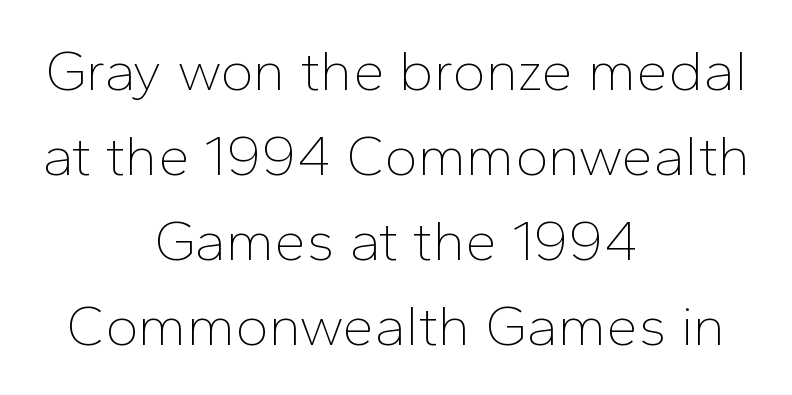
The image shows 57 px thin sans-serif type, upright; set centered, normal line spacing (1.49x), normal letter spacing, not underlined; low stroke contrast and a medium x-height.
